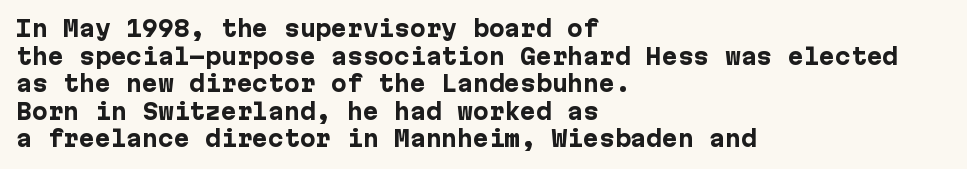
{"italic": "no", "bold": "yes", "underline": "no", "align": "left", "line_spacing": "normal", "line_spacing_ratio": 1.31, "letter_spacing": "normal", "letter_spacing_em": 0.0, "glyph_px": 21}
